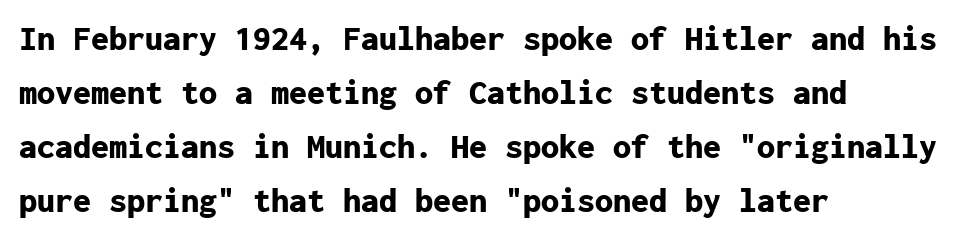
This sample keeps an unexceptional amount of space between lines. The rendering anchors every line to the left-hand side. Letters rest on an invisible, unmarked baseline. Characters remain perfectly vertical along every line. Heavy, bold letterforms. Words appear dense and cohesive because spacing is normal.
